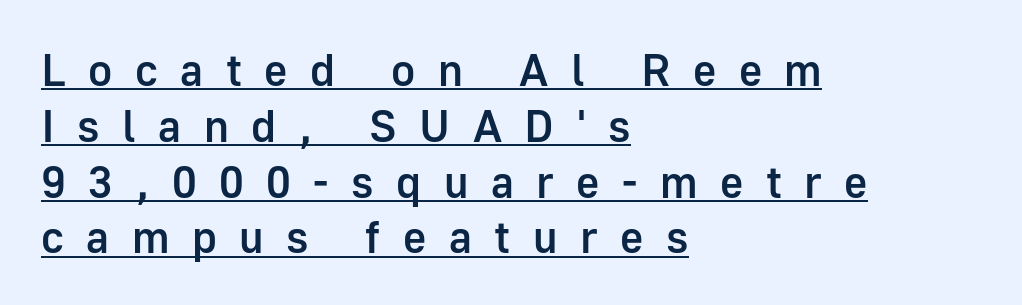
{"serif": "no", "italic": "no", "bold": "semi", "weight": "semibold", "width": "normal", "stroke_contrast": "low", "x_height": "medium", "monospaced": "no", "underline": "yes", "align": "left", "line_spacing_ratio": 1.24, "letter_spacing": "wide", "letter_spacing_em": 0.5, "glyph_px": 45}
